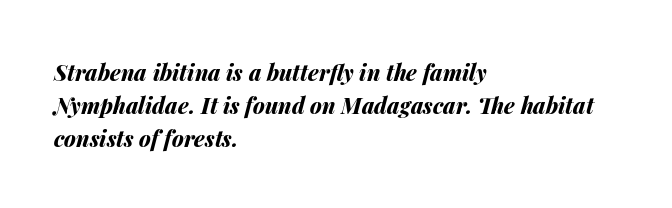
{"italic": "yes", "lean": "right", "slant_degrees": 14, "bold": "yes", "underline": "no", "align": "left", "line_spacing": "normal", "line_spacing_ratio": 1.51, "letter_spacing": "normal", "letter_spacing_em": 0.0, "glyph_px": 22}
